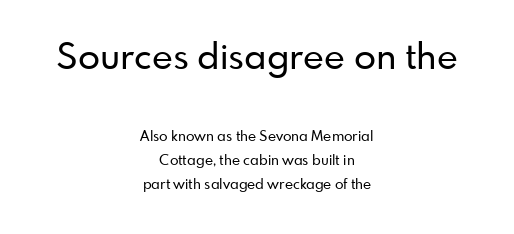
Posture: straight, roman, zero tilt. Think of a printed novel: that variable character pitch is what you see here. Only glyphs here, with clear space below each row. This rendering employs a face without finishing strokes, i.e., a sans-serif. Reading top to bottom, the characters get smaller at the block break. Characters follow at the spacing the type designer built in.
